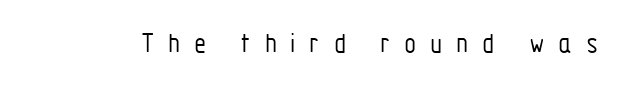
Q: Is the text bold? A: No.
Q: Is the text italic (slanted)? A: No, it is upright.
Q: Is the typeface a serif or a sans-serif typeface? A: Sans-serif.
Q: Is the text underlined? A: No.
Q: Is the spacing between letters normal or unusually wide? A: Unusually wide.
Q: Width (condensed, normal, or wide)? A: Condensed.
Q: Stroke contrast? A: Low.
Q: x-height? A: Medium.
Q: Monospaced? A: No.
